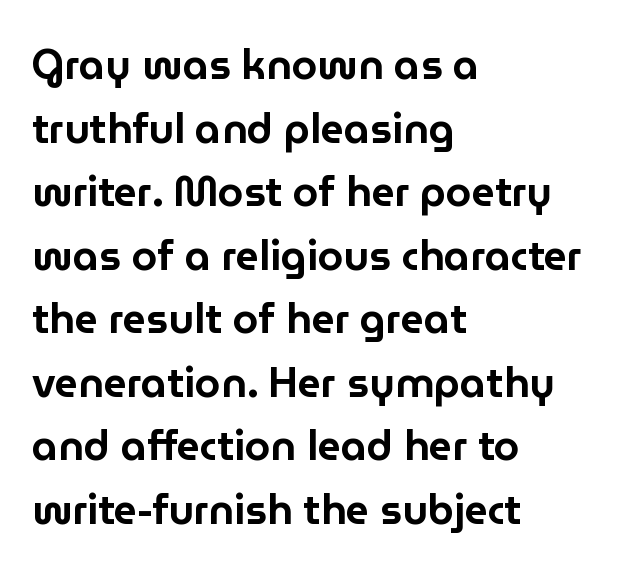
Q: Is the text italic (slanted)? A: No, it is upright.
Q: Is the typeface a serif or a sans-serif typeface? A: Sans-serif.
Q: Is the text underlined? A: No.
Q: How is the paragraph aligned? A: Left-aligned.
Q: Is the spacing between letters normal or unusually wide? A: Normal.
Q: Is the spacing between lines tight, normal or loose? A: Normal.
Q: Width (condensed, normal, or wide)? A: Normal.
Q: Stroke contrast? A: Low.
Q: x-height? A: Medium.
Q: Monospaced? A: No.
